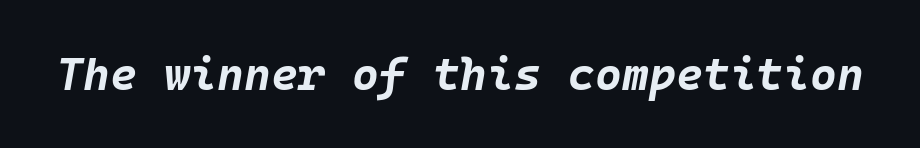
The image shows 46 px bold type, italic (leaning right), monospaced; set normal letter spacing, not underlined; low stroke contrast and a large x-height.
